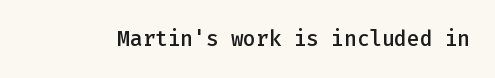
Q: Is the text bold? A: Semi-bold.
Q: Is the text italic (slanted)? A: No, it is upright.
Q: Is the text underlined? A: No.
Q: Is the spacing between letters normal or unusually wide? A: Normal.
